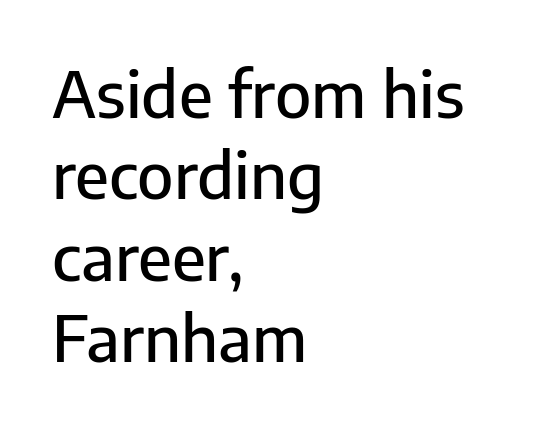
The passage shown has conventional tracking throughout. Unlike italic type, these characters show no tilt at all. In terms of leading, this rendering sits right in the middle. Typographically, this falls in the sans-serif category. The space directly below the letters is spotless.
